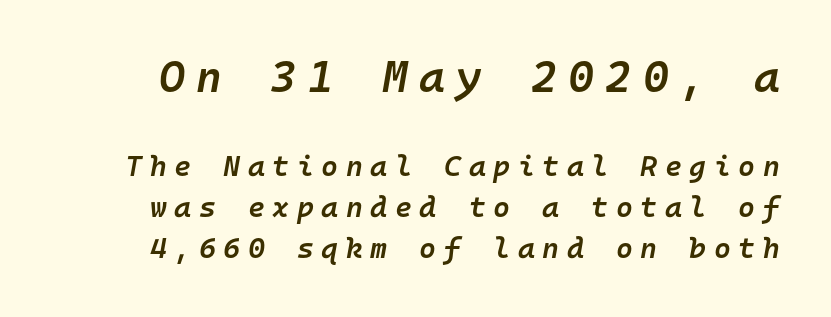
{"italic": "yes", "lean": "right", "slant_degrees": 10, "bold": "semi", "weight": "semibold", "width": "normal", "stroke_contrast": "low", "x_height": "medium", "monospaced": "yes", "underline": "no", "line_spacing": "normal", "line_spacing_ratio": 1.42, "letter_spacing": "wide", "letter_spacing_em": 0.26, "larger_block": "first", "size_ratio": 1.52, "glyph_px": 44}
